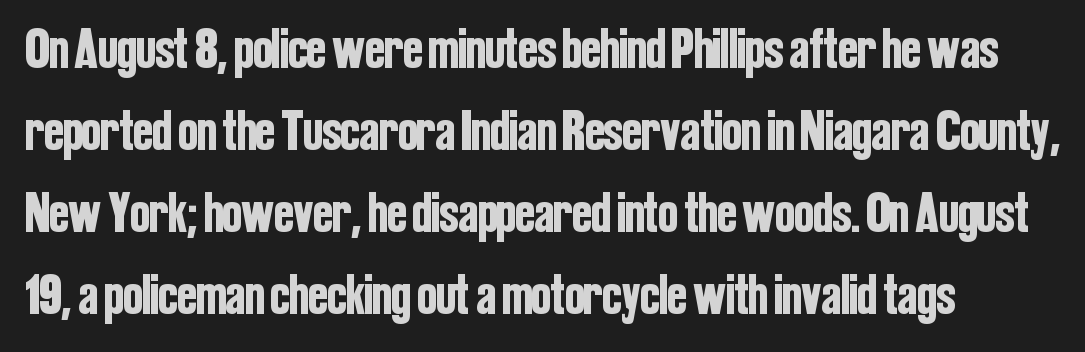
The image shows 57 px condensed sans-serif type, upright; set left-aligned, normal line spacing (1.44x), normal letter spacing, not underlined; low stroke contrast and a medium x-height.
